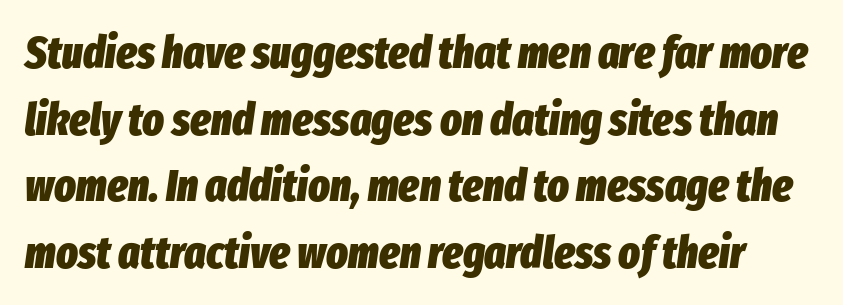
Q: Is the text bold? A: Yes.
Q: Is the text italic (slanted)? A: Yes, it leans right by about 8 degrees.
Q: Is the text underlined? A: No.
Q: Is the spacing between letters normal or unusually wide? A: Normal.
Q: Is the spacing between lines tight, normal or loose? A: Normal.
Q: Width (condensed, normal, or wide)? A: Condensed.
Q: Stroke contrast? A: Low.
Q: x-height? A: Medium.
Q: Monospaced? A: No.
